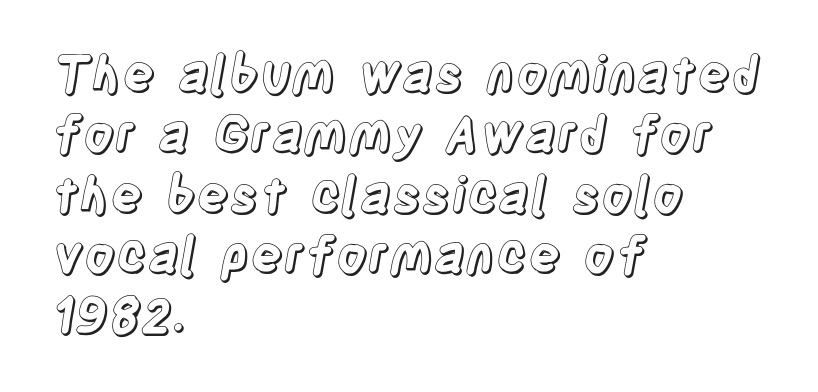
Q: Is the text italic (slanted)? A: Yes.
Q: Is the text underlined? A: No.
Q: How is the paragraph aligned? A: Left-aligned.
Q: Is the spacing between letters normal or unusually wide? A: Normal.
Q: Width (condensed, normal, or wide)? A: Condensed.
Q: x-height? A: Large.
Q: Monospaced? A: No.
